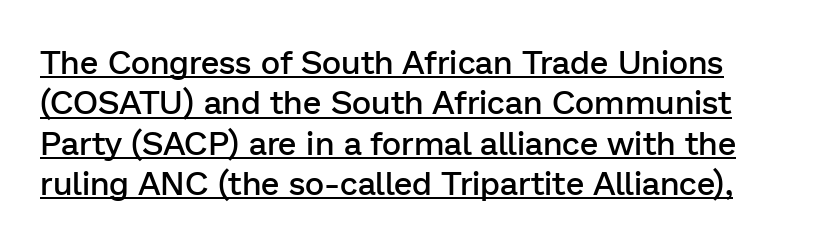
The image shows 33 px semibold sans-serif type, upright; set line spacing 1.22x, normal letter spacing, underlined; low stroke contrast and a medium x-height.
